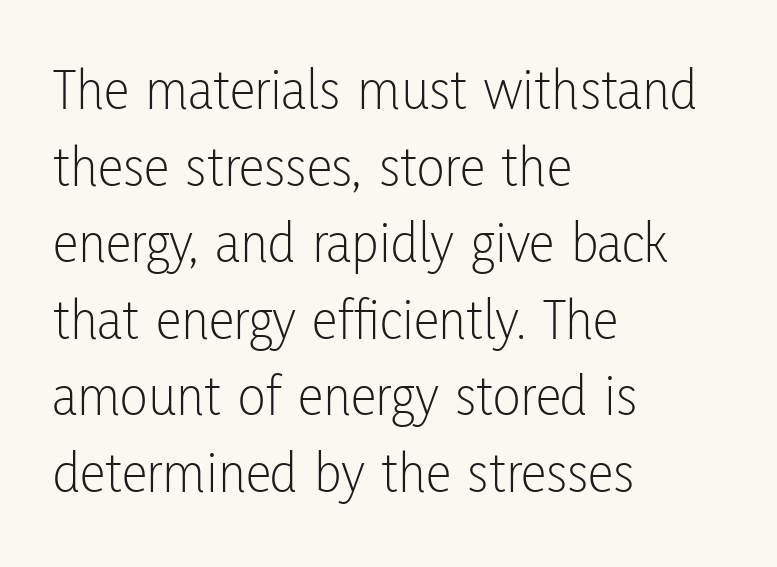
The letters advance in unequal steps, a hallmark of proportional type. Rule under the text: the space is simply empty. Observe the absence of serifs on each vertical stroke in this sample. The font sits on the lighter half of the weight spectrum, regular included. Short and long lines alike share a common starting point at left.
